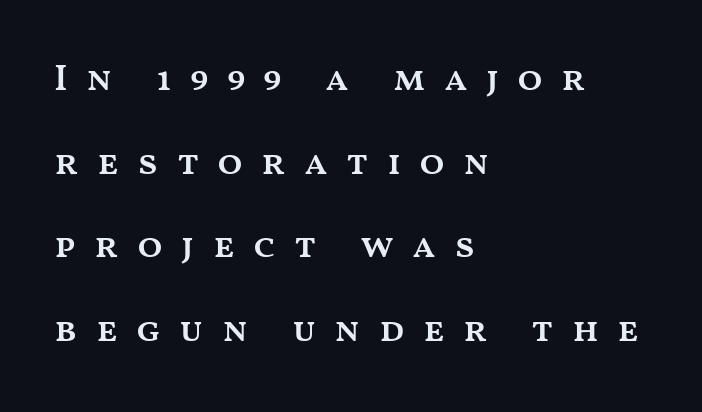
The image shows 37 px semibold, wide type, upright; set left-aligned, loose line spacing (2.26x), unusually wide letter spacing (+0.49 em), not underlined; medium stroke contrast and a medium x-height.
